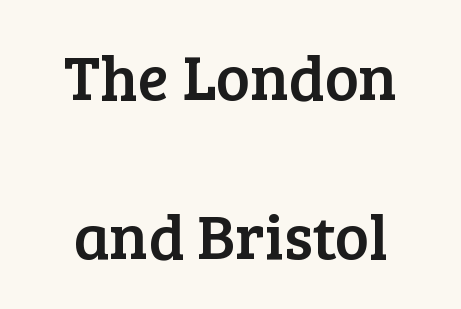
The image shows 64 px serif type, upright; set centered, loose line spacing (2.49x), normal letter spacing, not underlined; low stroke contrast and a medium x-height.
